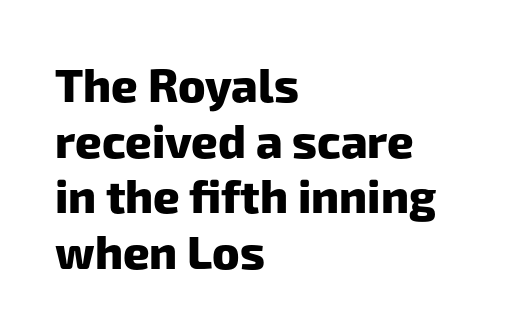
The passage shown has conventional tracking throughout. Glance below the letters and you will spot only blank space. Character widths vary here, with narrow letters taking less room than wide ones. Typographic density is high because the face is bold. All the whitespace from short lines collects on the right. Classification — sans serif.
